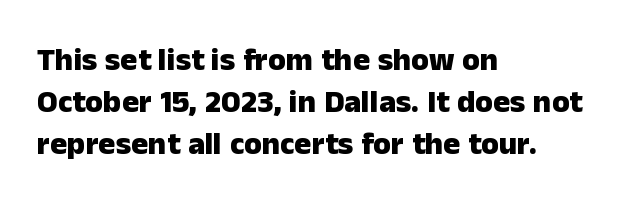
{"serif": "no", "italic": "no", "bold": "yes", "weight": "heavy", "width": "normal", "stroke_contrast": "low", "x_height": "medium", "monospaced": "no", "underline": "no", "align": "left", "line_spacing": "normal", "line_spacing_ratio": 1.32, "letter_spacing": "normal", "letter_spacing_em": 0.0, "glyph_px": 32}
